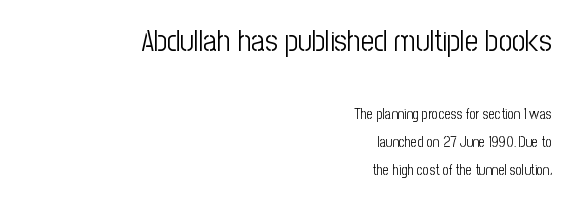
The image shows 30 px light, condensed sans-serif type, upright; set right-aligned, loose line spacing (1.98x), normal letter spacing, not underlined; the first (top) block is 2.14x larger; low stroke contrast and a medium x-height.
